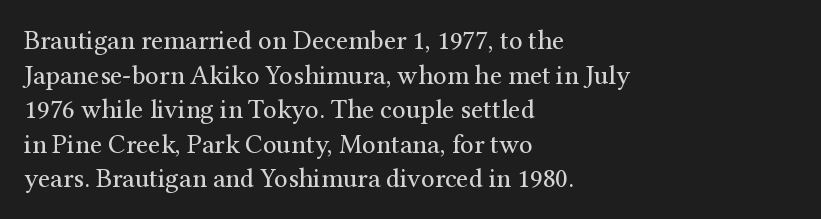
The block of text has a typical density, with ordinary space between rows. Which margin do the lines hug? The left one — the right edge is uneven. The space directly below the letters is spotless. This is the regular roman posture of the typeface. Does extra space separate the letters? No, they use regular spacing.
